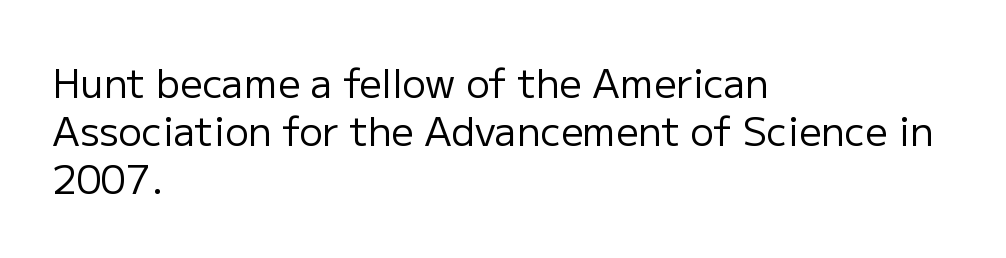
The image shows 39 px regular-weight sans-serif type, upright; set left-aligned, line spacing 1.23x, normal letter spacing, not underlined; low stroke contrast and a medium x-height.
